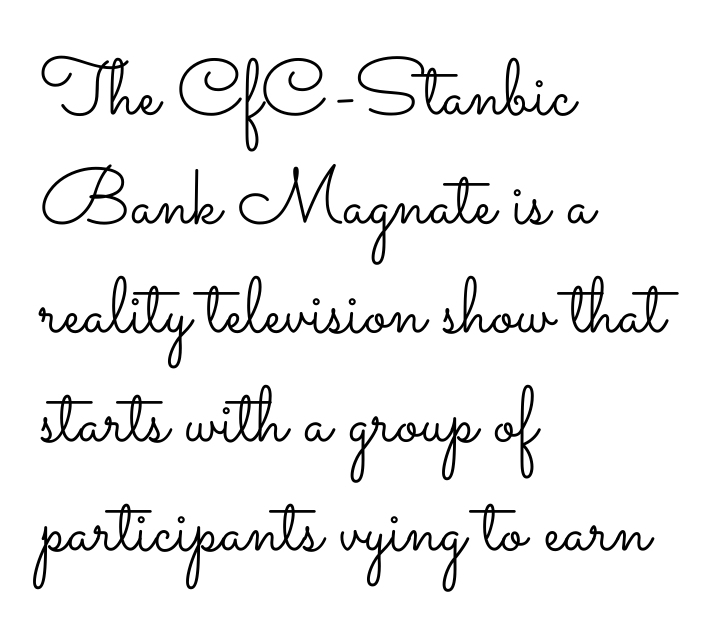
Q: Is the text bold? A: No.
Q: Is the text italic (slanted)? A: Yes.
Q: Is the text underlined? A: No.
Q: How is the paragraph aligned? A: Left-aligned.
Q: Is the spacing between letters normal or unusually wide? A: Normal.
Q: Is the spacing between lines tight, normal or loose? A: Normal.
Q: Width (condensed, normal, or wide)? A: Wide.
Q: Stroke contrast? A: Low.
Q: x-height? A: Small.
Q: Monospaced? A: No.
